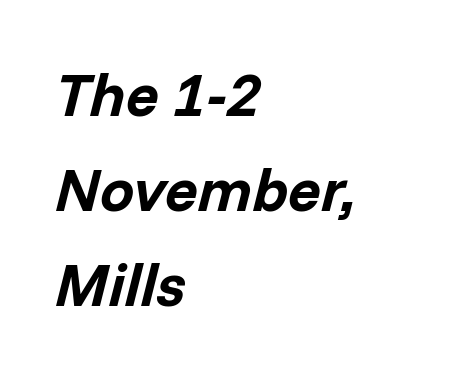
The image shows 61 px bold type, italic (leaning right); set left-aligned, normal line spacing (1.56x), normal letter spacing, not underlined; low stroke contrast and a medium x-height.
